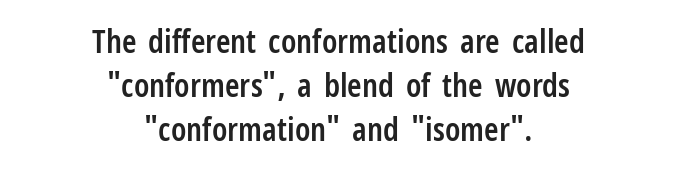
Q: Is the text bold? A: Semi-bold.
Q: Is the text italic (slanted)? A: No, it is upright.
Q: Is the typeface a serif or a sans-serif typeface? A: Sans-serif.
Q: Is the text underlined? A: No.
Q: How is the paragraph aligned? A: Centered.
Q: Is the spacing between letters normal or unusually wide? A: Normal.
Q: Is the spacing between lines tight, normal or loose? A: Normal.
Q: Width (condensed, normal, or wide)? A: Condensed.
Q: Stroke contrast? A: Low.
Q: x-height? A: Medium.
Q: Monospaced? A: No.
